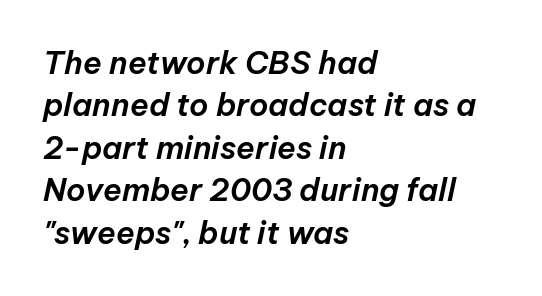
Q: Is the text italic (slanted)? A: Yes, it leans right by about 12 degrees.
Q: Is the text underlined? A: No.
Q: How is the paragraph aligned? A: Left-aligned.
Q: Is the spacing between letters normal or unusually wide? A: Normal.
Q: Is the spacing between lines tight, normal or loose? A: Normal.
Q: Width (condensed, normal, or wide)? A: Normal.
Q: Stroke contrast? A: Low.
Q: x-height? A: Medium.
Q: Monospaced? A: No.
